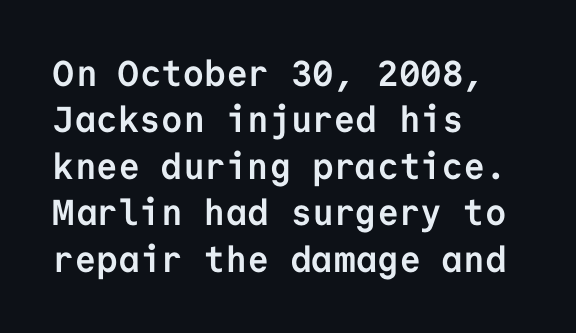
The image shows 36 px semibold sans-serif type, upright, monospaced; set left-aligned, normal line spacing (1.29x), normal letter spacing, not underlined; low stroke contrast and a medium x-height.
